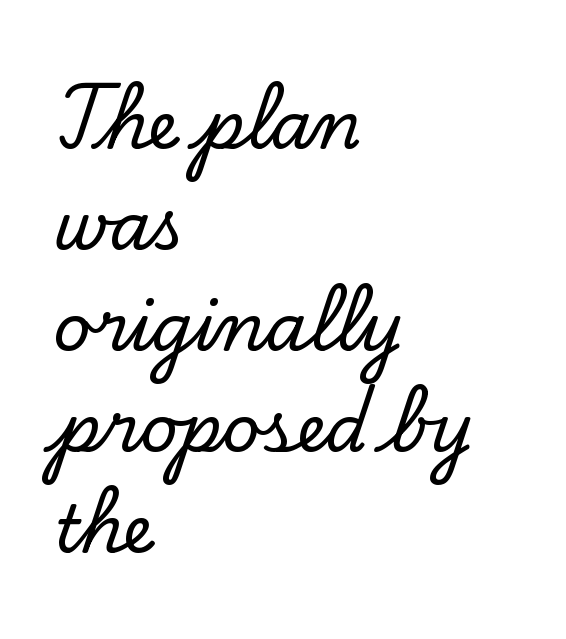
{"serif": "yes", "width": "normal", "stroke_contrast": "low", "x_height": "small", "monospaced": "no", "underline": "no", "align": "left", "line_spacing": "normal", "line_spacing_ratio": 1.53, "letter_spacing": "normal", "letter_spacing_em": 0.0, "glyph_px": 66}
